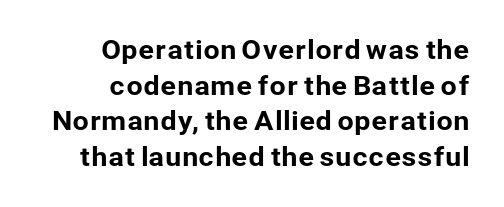
{"italic": "no", "underline": "no", "align": "right", "line_spacing": "normal", "line_spacing_ratio": 1.37, "letter_spacing": "normal", "letter_spacing_em": 0.0, "glyph_px": 26}
